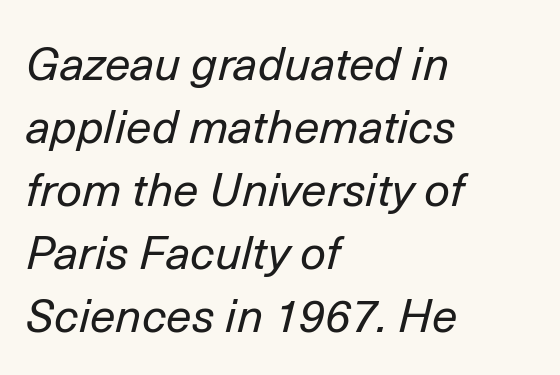
{"italic": "yes", "lean": "right", "slant_degrees": 14, "bold": "no", "weight": "regular", "width": "normal", "stroke_contrast": "low", "x_height": "medium", "monospaced": "no", "underline": "no", "align": "left", "line_spacing": "normal", "line_spacing_ratio": 1.37, "letter_spacing": "normal", "letter_spacing_em": 0.0, "glyph_px": 46}
